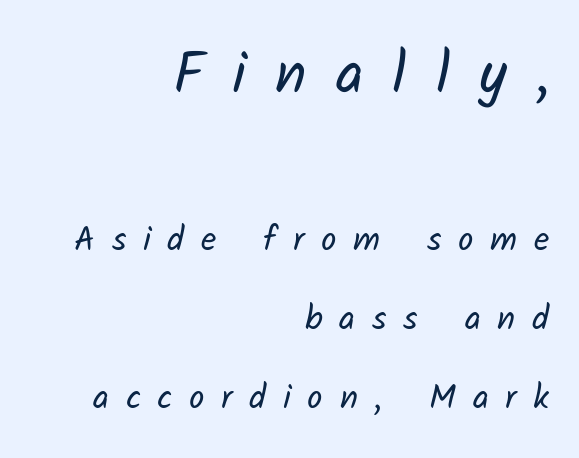
{"serif": "no", "bold": "no", "weight": "regular", "width": "normal", "stroke_contrast": "low", "x_height": "medium", "monospaced": "no", "underline": "no", "align": "right", "line_spacing": "loose", "line_spacing_ratio": 2.32, "letter_spacing": "wide", "letter_spacing_em": 0.49, "larger_block": "first", "size_ratio": 1.74, "glyph_px": 59}
